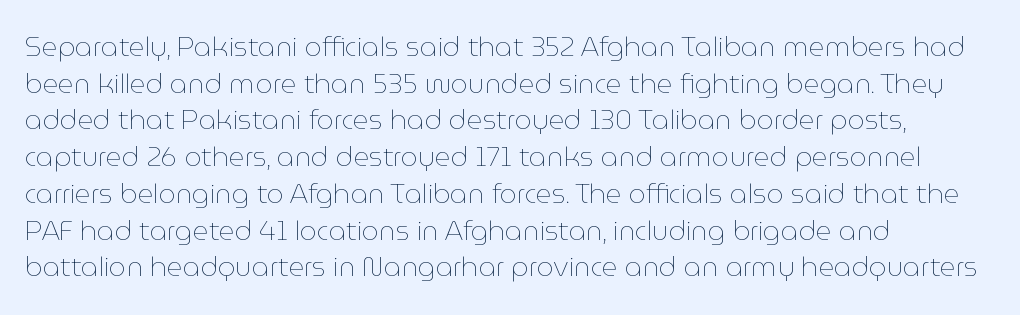
The image shows 27 px text type, upright; set left-aligned, normal line spacing (1.36x), normal letter spacing, not underlined.
